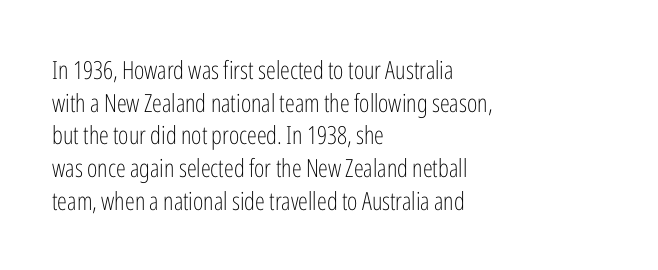
What's the leading like? Ordinary, nothing unusual. The passage shown has conventional tracking throughout. The typography opts for an upright posture over an oblique one. The passage is arranged the way most books set body copy — flush left.
